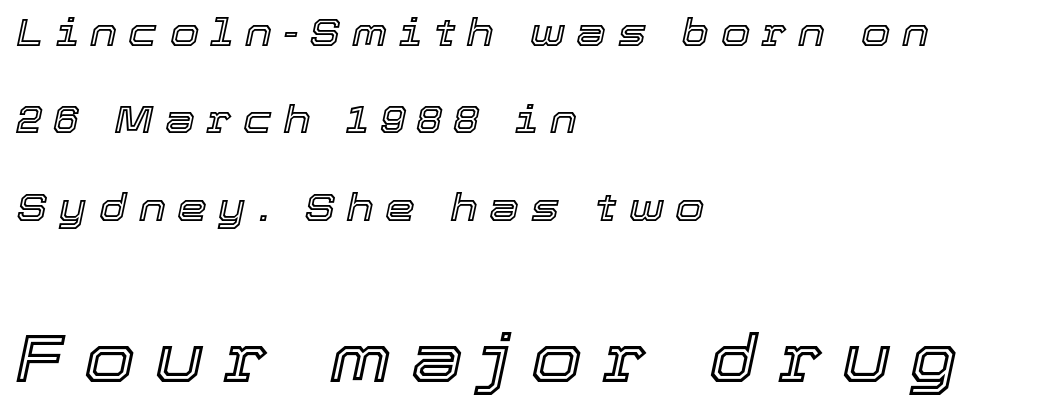
The face used here appears at its bigger size in the lower chunk. A typesetter would mark this as italic. Which margin do the lines hug? The left one — the right edge is uneven. Glance below the letters and you will spot only blank space. Caption: expanded tracking, letters set apart.
